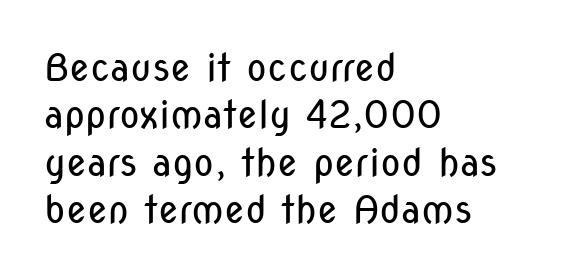
{"serif": "no", "italic": "no", "bold": "no", "weight": "regular", "width": "condensed", "stroke_contrast": "low", "x_height": "medium", "monospaced": "no", "underline": "no", "align": "left", "line_spacing": "normal", "line_spacing_ratio": 1.25, "letter_spacing": "normal", "letter_spacing_em": 0.0, "glyph_px": 38}
